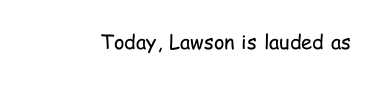
The image shows 20 px text type, upright; set normal letter spacing, not underlined.
